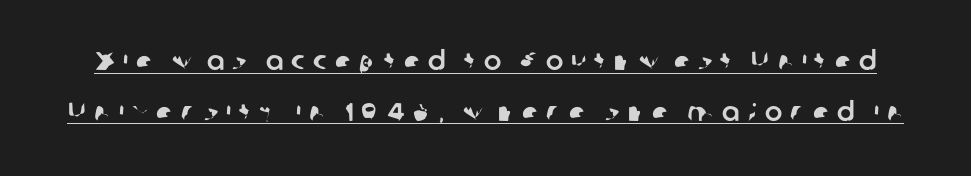
Q: Is the text underlined? A: Yes.
Q: Is the spacing between letters normal or unusually wide? A: Unusually wide.
Q: Is the spacing between lines tight, normal or loose? A: Loose.
